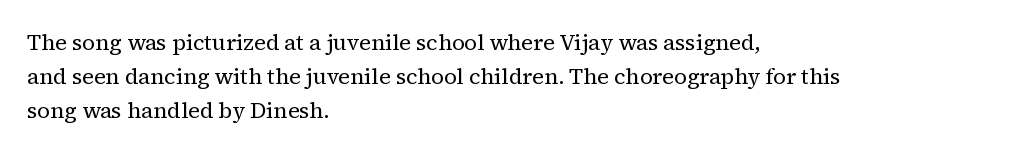
These lines stack with their left ends in a neat column. Any mark beneath the type? The region is blank. Short note: letters normally spaced. The type sits square on the baseline with zero lean.
